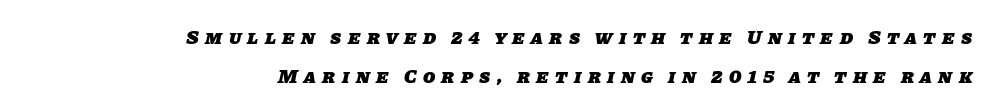
Q: Is the text bold? A: Yes.
Q: Is the text underlined? A: No.
Q: How is the paragraph aligned? A: Right-aligned.
Q: Is the spacing between letters normal or unusually wide? A: Unusually wide.
Q: Is the spacing between lines tight, normal or loose? A: Loose.
